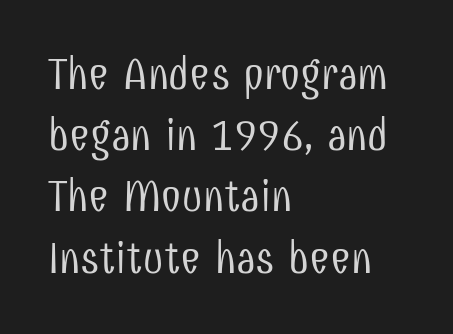
{"serif": "no", "italic": "no", "bold": "no", "weight": "light", "width": "condensed", "stroke_contrast": "low", "x_height": "medium", "monospaced": "no", "underline": "no", "align": "left", "line_spacing": "normal", "line_spacing_ratio": 1.36, "letter_spacing": "normal", "letter_spacing_em": 0.0, "glyph_px": 45}
